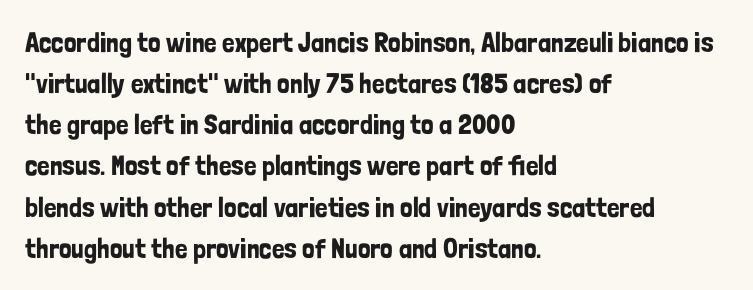
Nope, not italic — everything's standing straight. The letters sit at their default tracking, neither squeezed nor spread. Reading down the column, the eye jumps a familiar distance to each next line. This sample uses a sans-serif face.
